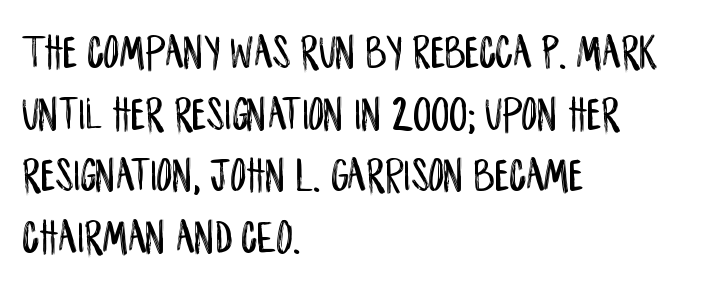
Q: Is the text italic (slanted)? A: No, it is upright.
Q: Is the typeface a serif or a sans-serif typeface? A: Sans-serif.
Q: Is the text underlined? A: No.
Q: How is the paragraph aligned? A: Left-aligned.
Q: Is the spacing between letters normal or unusually wide? A: Normal.
Q: Is the spacing between lines tight, normal or loose? A: Normal.
Q: Width (condensed, normal, or wide)? A: Condensed.
Q: Stroke contrast? A: Low.
Q: x-height? A: Large.
Q: Monospaced? A: No.
